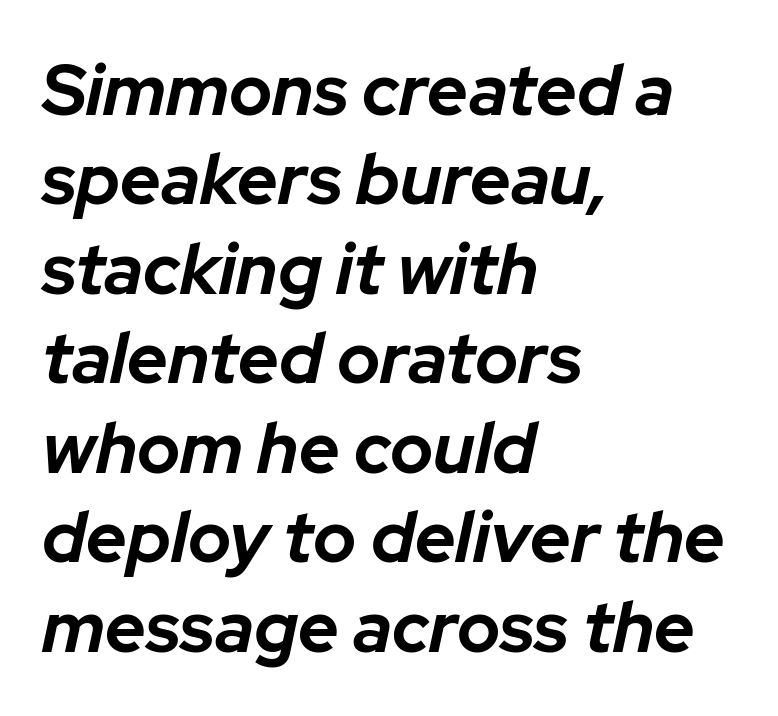
The image shows 71 px bold type, italic (leaning right); set left-aligned, normal line spacing (1.26x), normal letter spacing, not underlined; low stroke contrast and a medium x-height.
